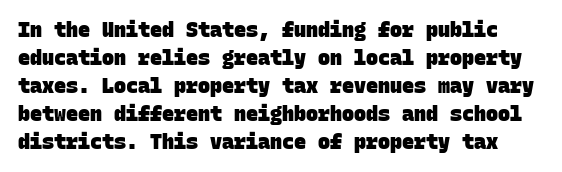
The image shows 20 px bold type; set normal line spacing (1.4x), normal letter spacing, not underlined.
